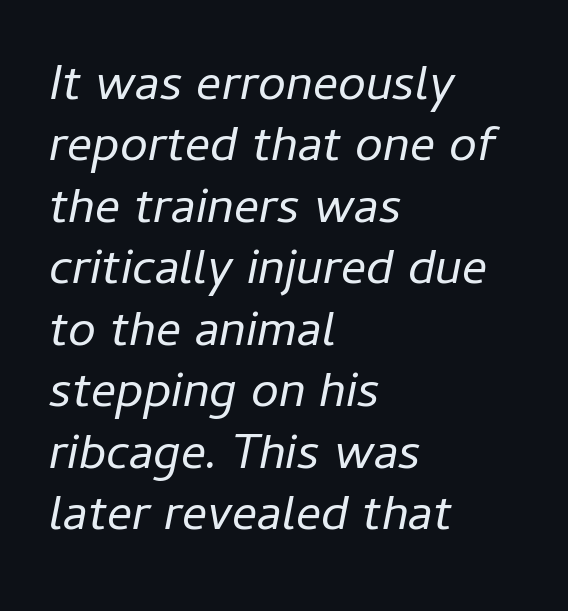
The image shows 50 px regular-weight type, italic (leaning right); set left-aligned, line spacing 1.23x, normal letter spacing, not underlined; low stroke contrast and a medium x-height.
